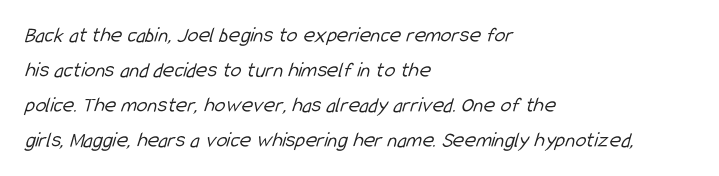
The image shows 22 px text type; set left-aligned, normal line spacing (1.59x), normal letter spacing, not underlined.
